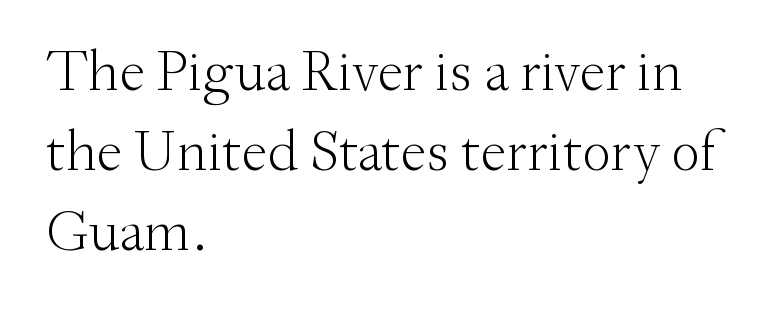
Q: Is the text bold? A: No.
Q: Is the text italic (slanted)? A: No, it is upright.
Q: Is the typeface a serif or a sans-serif typeface? A: Serif.
Q: Is the text underlined? A: No.
Q: How is the paragraph aligned? A: Left-aligned.
Q: Is the spacing between letters normal or unusually wide? A: Normal.
Q: Is the spacing between lines tight, normal or loose? A: Normal.
Q: Width (condensed, normal, or wide)? A: Normal.
Q: Stroke contrast? A: Medium.
Q: x-height? A: Small.
Q: Monospaced? A: No.
